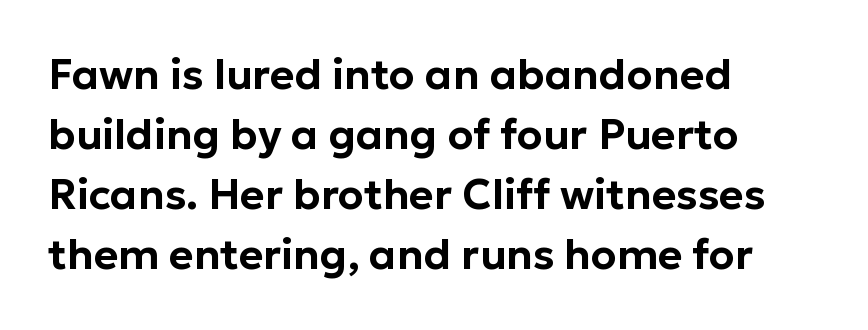
Q: Is the text italic (slanted)? A: No, it is upright.
Q: Is the typeface a serif or a sans-serif typeface? A: Sans-serif.
Q: Is the text underlined? A: No.
Q: How is the paragraph aligned? A: Left-aligned.
Q: Is the spacing between letters normal or unusually wide? A: Normal.
Q: Is the spacing between lines tight, normal or loose? A: Normal.
Q: Width (condensed, normal, or wide)? A: Normal.
Q: Stroke contrast? A: Low.
Q: x-height? A: Medium.
Q: Monospaced? A: No.
